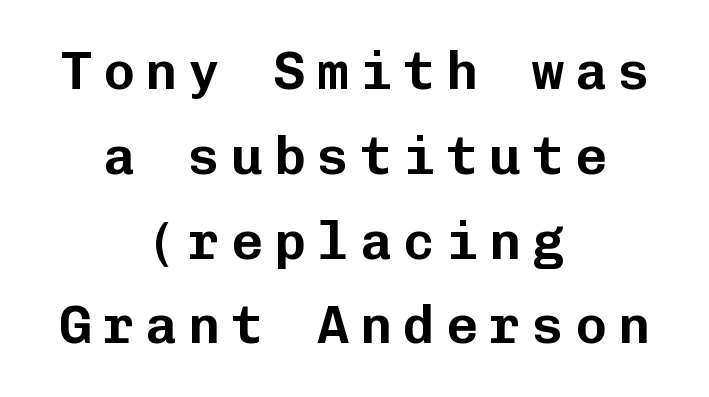
The image shows 53 px sans-serif type, upright, monospaced; set centered, normal line spacing (1.6x), unusually wide letter spacing (+0.21 em), not underlined; low stroke contrast and a medium x-height.
